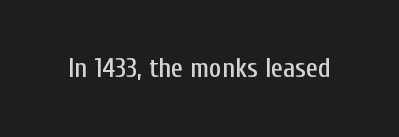
{"italic": "no", "underline": "no", "letter_spacing": "normal", "letter_spacing_em": 0.0, "glyph_px": 27}
